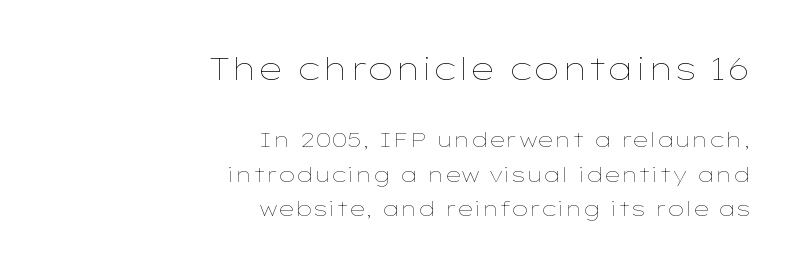
Reading down the column, the eye jumps a familiar distance to each next line. Characters remain perfectly vertical along every line. Where is the straight margin? On the right. Rule under the text: the space is simply empty. Whoever set this made the first block the dominant, larger element.
